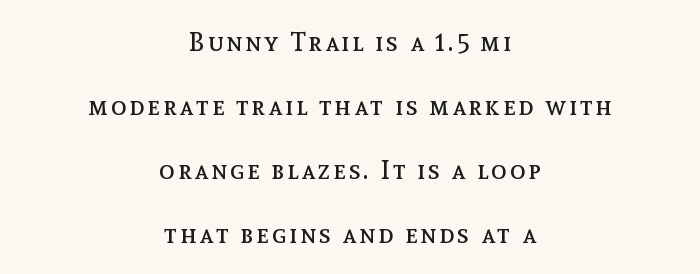
{"italic": "no", "bold": "no", "underline": "no", "align": "center", "line_spacing": "loose", "line_spacing_ratio": 2.46, "glyph_px": 26}
